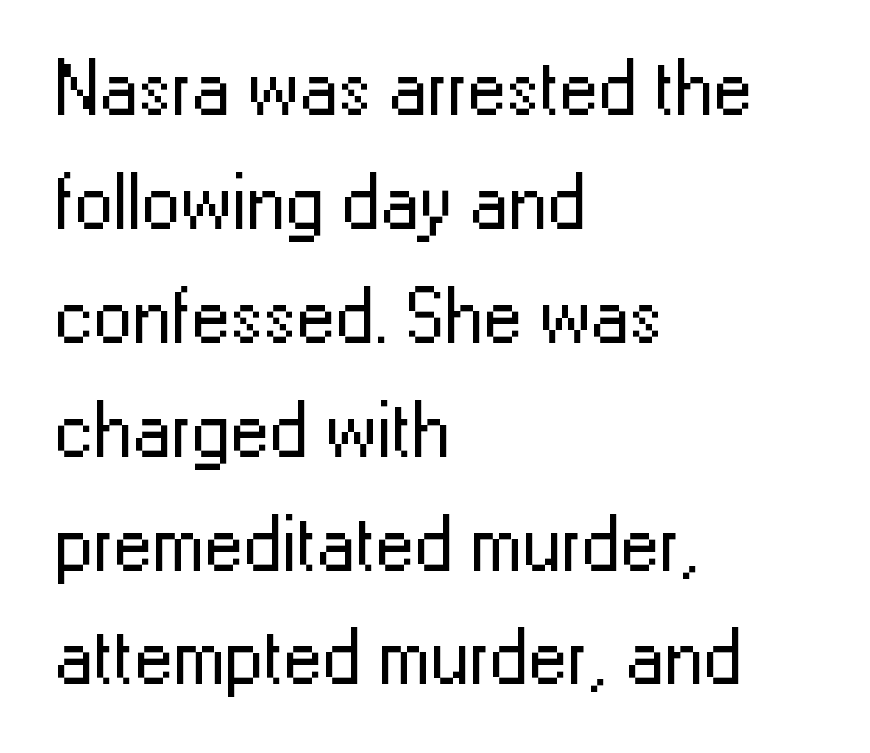
The image shows 78 px regular-weight sans-serif type, upright; set left-aligned, normal line spacing (1.46x), normal letter spacing, not underlined; low stroke contrast and a medium x-height.
